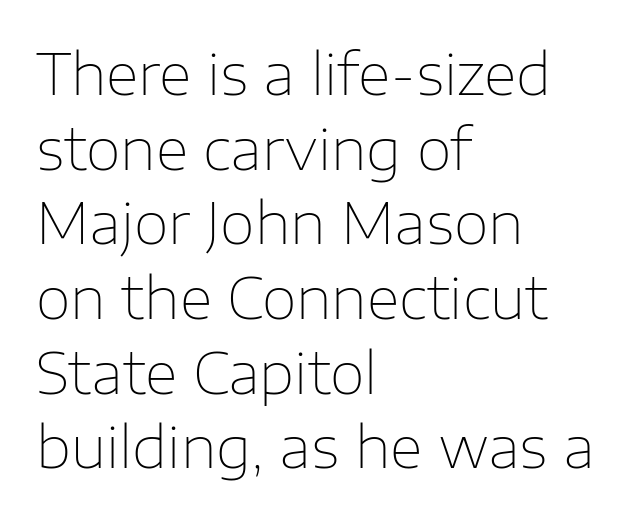
{"serif": "no", "italic": "no", "bold": "no", "weight": "thin", "width": "normal", "stroke_contrast": "low", "x_height": "medium", "monospaced": "no", "underline": "no", "align": "left", "line_spacing": "normal", "line_spacing_ratio": 1.31, "letter_spacing": "normal", "letter_spacing_em": 0.0, "glyph_px": 57}
